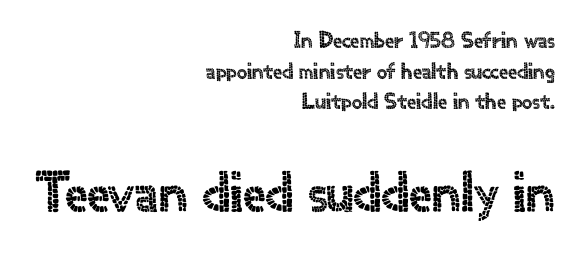
{"serif": "no", "italic": "no", "width": "normal", "x_height": "small", "monospaced": "no", "underline": "no", "align": "right", "line_spacing": "normal", "line_spacing_ratio": 1.33, "letter_spacing": "normal", "letter_spacing_em": 0.0, "larger_block": "second", "size_ratio": 2.48, "glyph_px": 57}
